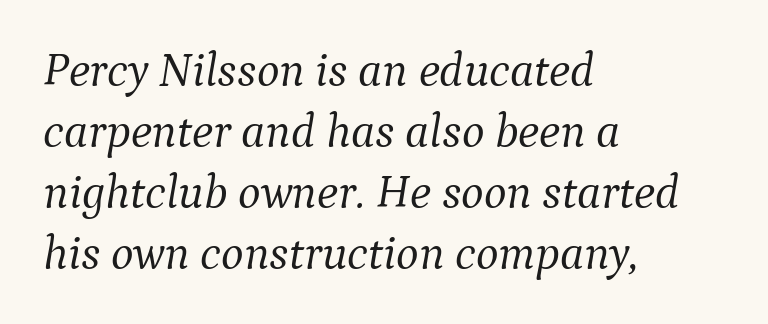
Decoration check: the copy has no underline. The vertical gap from one line to the next is medium. This is oblique type, the kind used for emphasis or titles. Type style note: has serifs.
